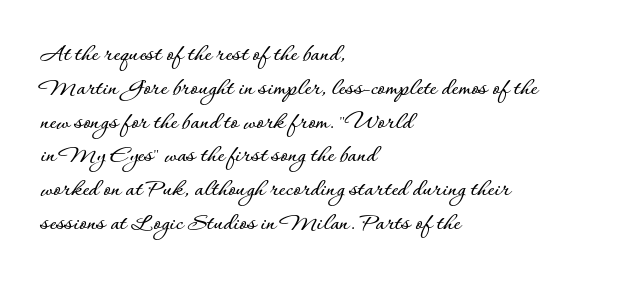
Q: Is the text italic (slanted)? A: Yes.
Q: Is the text underlined? A: No.
Q: How is the paragraph aligned? A: Left-aligned.
Q: Is the spacing between letters normal or unusually wide? A: Normal.
Q: Is the spacing between lines tight, normal or loose? A: Normal.
